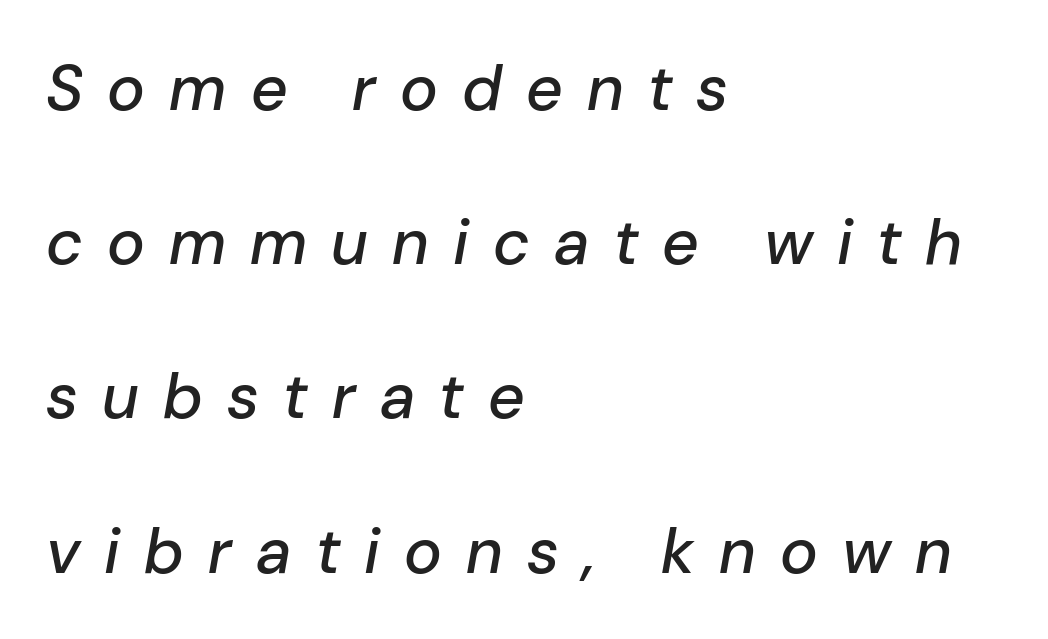
Q: Is the text italic (slanted)? A: Yes, it leans right by about 10 degrees.
Q: Is the text underlined? A: No.
Q: How is the paragraph aligned? A: Left-aligned.
Q: Is the spacing between letters normal or unusually wide? A: Unusually wide.
Q: Is the spacing between lines tight, normal or loose? A: Loose.
Q: Width (condensed, normal, or wide)? A: Normal.
Q: Stroke contrast? A: Low.
Q: x-height? A: Medium.
Q: Monospaced? A: No.
